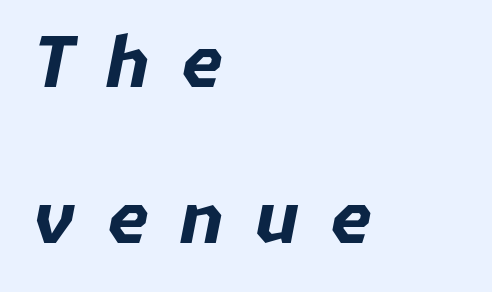
{"italic": "yes", "lean": "right", "slant_degrees": 11, "bold": "yes", "weight": "bold", "width": "normal", "stroke_contrast": "low", "x_height": "medium", "underline": "no", "align": "left", "line_spacing": "loose", "line_spacing_ratio": 2.23, "letter_spacing": "wide", "letter_spacing_em": 0.44, "glyph_px": 70}
